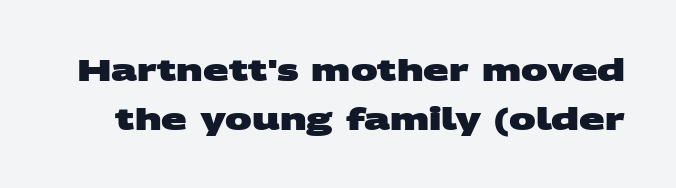
The image shows 30 px heavy, wide sans-serif type; set normal line spacing (1.63x), normal letter spacing, not underlined; medium stroke contrast and a large x-height.
